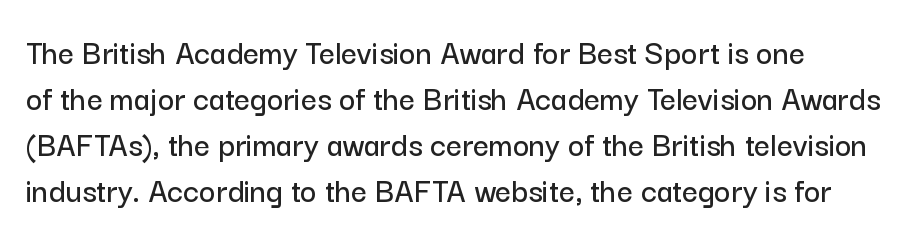
Look at the bottom of the vertical strokes: they stop flat, with no serifs. Style check: upright. These lines keep a tight, regular rhythm from letter to letter. Think of a printed novel: that variable character pitch is what you see here. Each row of text sits above clean, open space. The space between consecutive lines is moderate.
